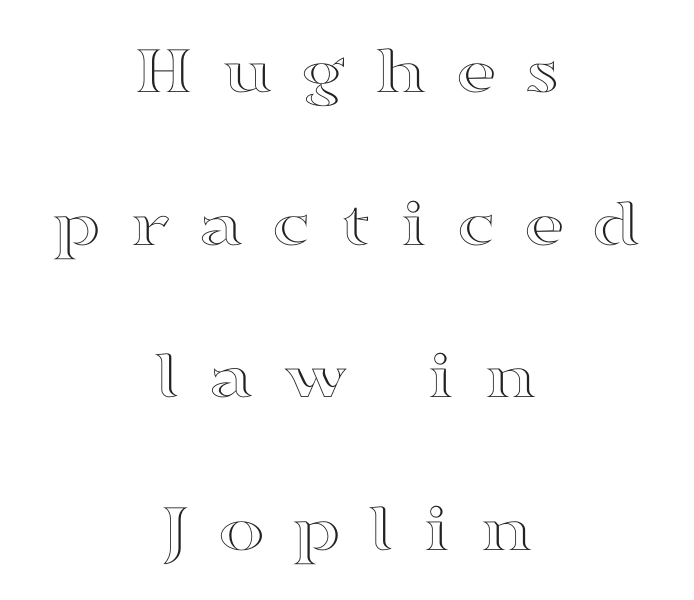
The image shows 71 px wide type, upright; set centered, loose line spacing (2.15x), unusually wide letter spacing (+0.39 em), not underlined; a medium x-height.
